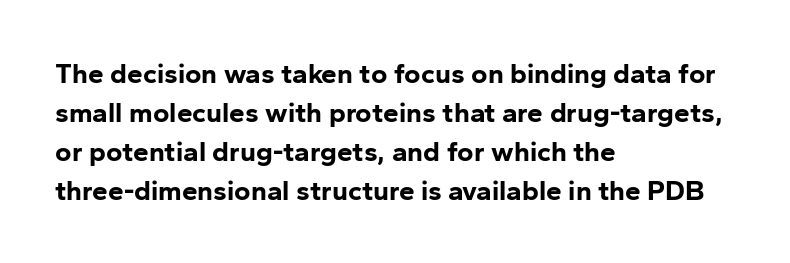
The image shows 28 px bold sans-serif type, upright; set left-aligned, normal line spacing (1.39x), normal letter spacing, not underlined; low stroke contrast and a medium x-height.
